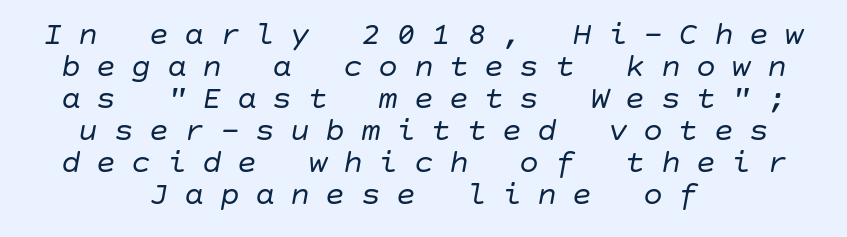
These lines were composed using italics. The passage shown stacks its lines with hardly any gap. The typeface has the unassuming heft of standard copy or less. Horizontal alignment here is central, giving a formal, balanced look. The area under the type is left untouched. Inter-character spacing is expanded well beyond the font's built-in metrics.
